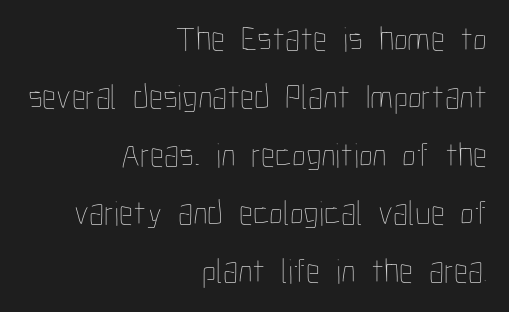
{"italic": "no", "bold": "no", "weight": "thin", "width": "condensed", "stroke_contrast": "low", "x_height": "medium", "monospaced": "no", "underline": "no", "align": "right", "line_spacing": "normal", "line_spacing_ratio": 1.66, "letter_spacing": "normal", "letter_spacing_em": 0.0, "glyph_px": 35}
